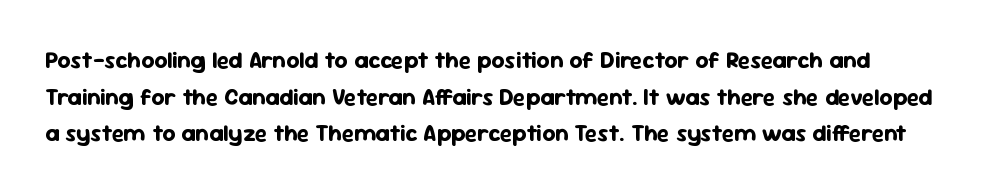
Honestly, the row spacing looks completely unremarkable. Decoration check: the copy has no underline. Posture: vertical. The sample has been set heavy, in full bold. Does extra space separate the letters? No, they use regular spacing.
